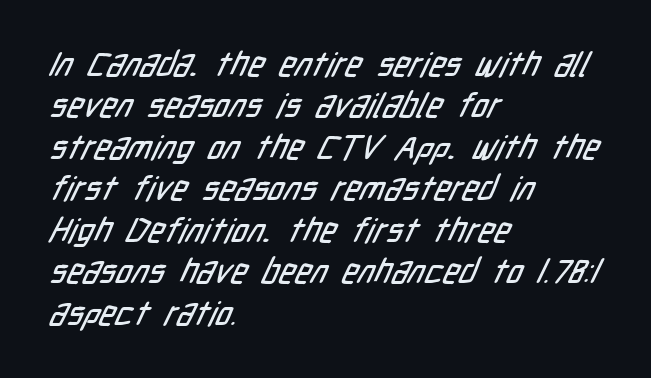
Q: Is the typeface a serif or a sans-serif typeface? A: Sans-serif.
Q: Is the text underlined? A: No.
Q: How is the paragraph aligned? A: Left-aligned.
Q: Is the spacing between letters normal or unusually wide? A: Normal.
Q: Width (condensed, normal, or wide)? A: Condensed.
Q: Stroke contrast? A: Low.
Q: x-height? A: Medium.
Q: Monospaced? A: No.
